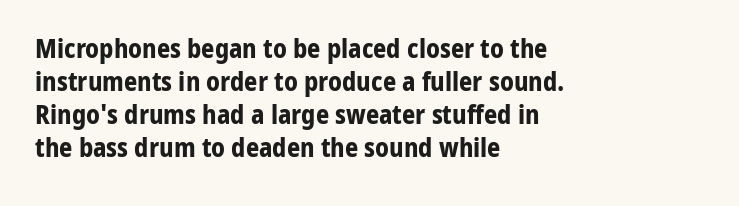
Q: Is the text bold? A: Yes.
Q: Is the text italic (slanted)? A: No, it is upright.
Q: Is the text underlined? A: No.
Q: How is the paragraph aligned? A: Left-aligned.
Q: Is the spacing between letters normal or unusually wide? A: Normal.
Q: Is the spacing between lines tight, normal or loose? A: Normal.
